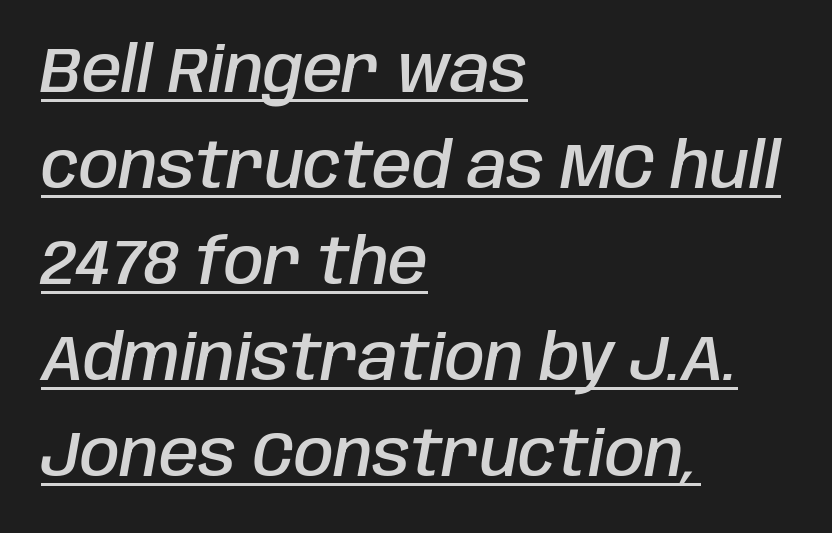
{"italic": "yes", "lean": "right", "slant_degrees": 10, "bold": "semi", "weight": "semibold", "width": "condensed", "stroke_contrast": "low", "x_height": "large", "monospaced": "no", "underline": "yes", "align": "left", "line_spacing": "normal", "line_spacing_ratio": 1.5, "letter_spacing": "normal", "letter_spacing_em": 0.0, "glyph_px": 64}
